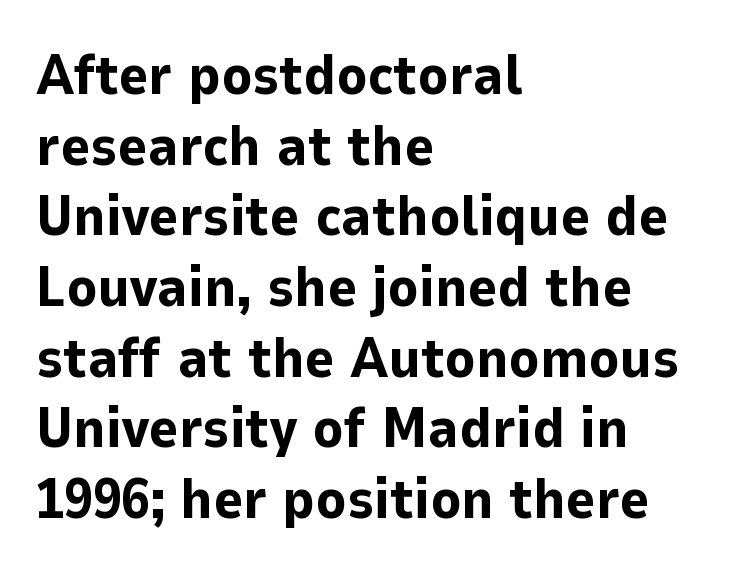
{"serif": "no", "italic": "no", "bold": "yes", "weight": "bold", "width": "normal", "stroke_contrast": "low", "x_height": "medium", "monospaced": "no", "underline": "no", "align": "left", "line_spacing_ratio": 1.24, "letter_spacing": "normal", "letter_spacing_em": 0.0, "glyph_px": 57}
